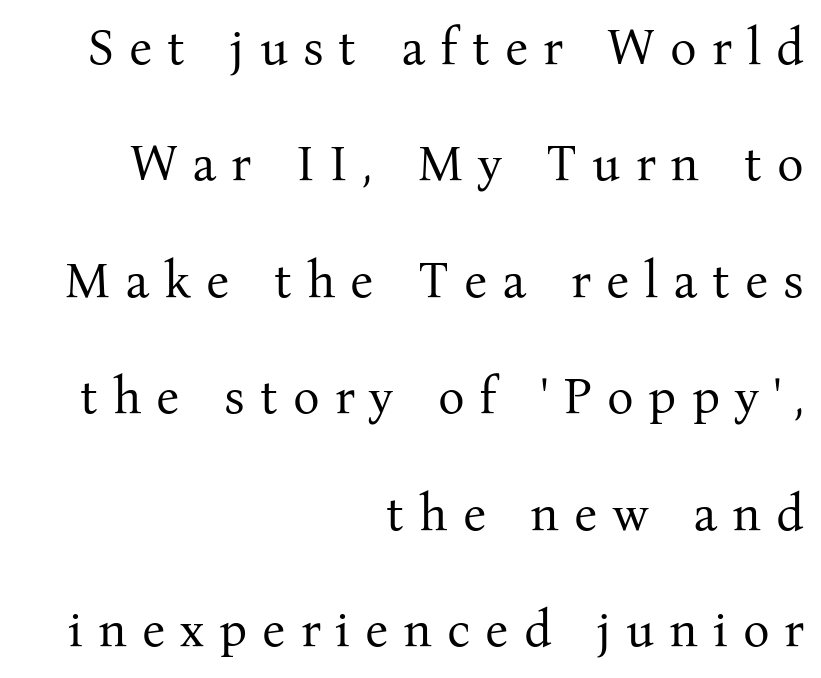
This is roman type, the default non-slanted kind. The passage shown has open, widely tracked lettering throughout. You can tell from the footed stems that serif type was used. A bare baseline throughout the passage. This is not heavy type; no bold has been used.
